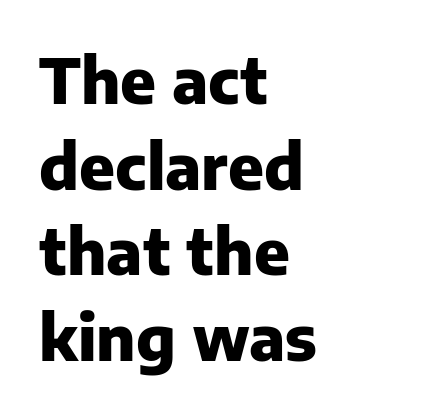
{"serif": "no", "italic": "no", "bold": "yes", "weight": "heavy", "width": "normal", "stroke_contrast": "low", "x_height": "medium", "monospaced": "no", "underline": "no", "align": "left", "line_spacing": "normal", "line_spacing_ratio": 1.36, "letter_spacing": "normal", "letter_spacing_em": 0.0, "glyph_px": 63}
